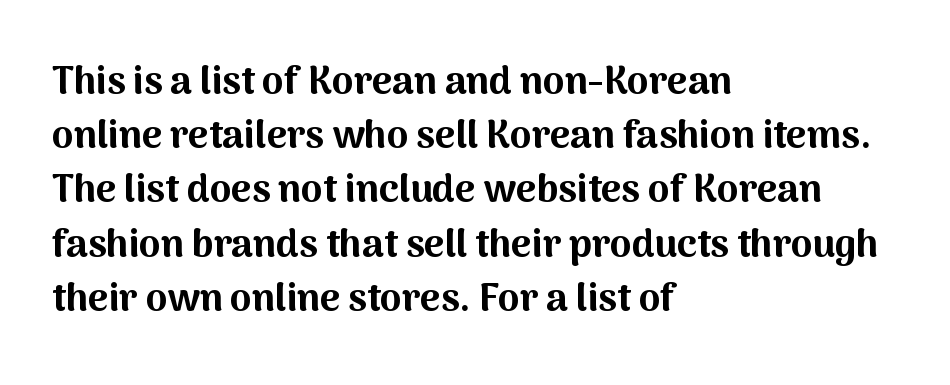
The image shows 39 px bold sans-serif type, upright; set left-aligned, normal line spacing (1.39x), normal letter spacing, not underlined; medium stroke contrast and a medium x-height.
